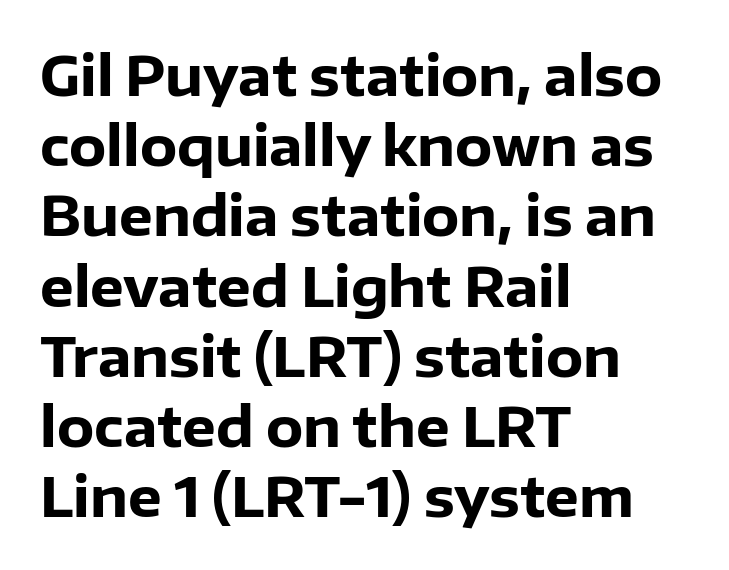
The image shows 54 px heavy sans-serif type, upright; set left-aligned, normal line spacing (1.3x), normal letter spacing, not underlined; low stroke contrast and a medium x-height.
